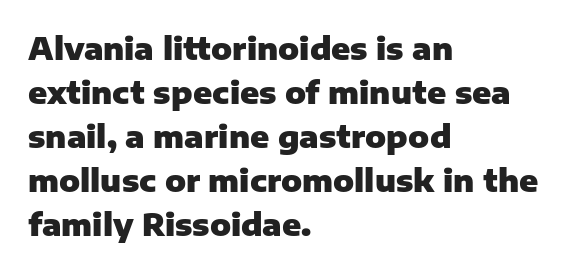
The image shows 31 px heavy sans-serif type, upright; set left-aligned, normal line spacing (1.42x), normal letter spacing, not underlined; low stroke contrast and a medium x-height.
